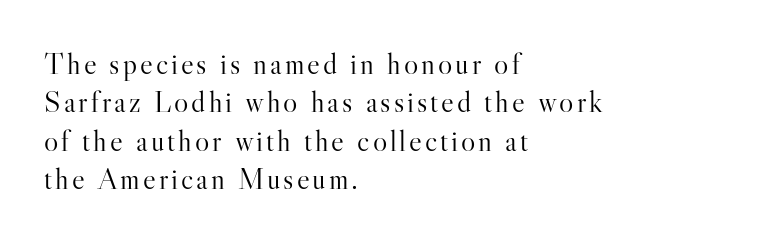
Q: Is the text bold? A: No.
Q: Is the text italic (slanted)? A: No, it is upright.
Q: Is the typeface a serif or a sans-serif typeface? A: Serif.
Q: Is the text underlined? A: No.
Q: How is the paragraph aligned? A: Left-aligned.
Q: Is the spacing between lines tight, normal or loose? A: Normal.
Q: Width (condensed, normal, or wide)? A: Normal.
Q: Stroke contrast? A: High.
Q: x-height? A: Small.
Q: Monospaced? A: No.
